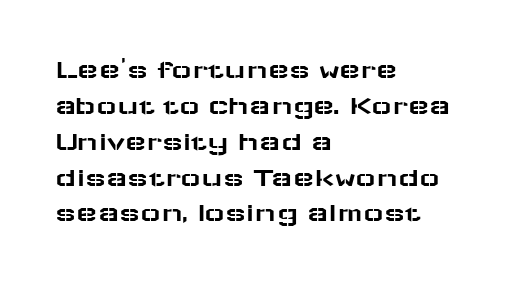
Q: Is the text italic (slanted)? A: No, it is upright.
Q: Is the typeface a serif or a sans-serif typeface? A: Sans-serif.
Q: Is the text underlined? A: No.
Q: How is the paragraph aligned? A: Left-aligned.
Q: Is the spacing between letters normal or unusually wide? A: Normal.
Q: Is the spacing between lines tight, normal or loose? A: Normal.
Q: Width (condensed, normal, or wide)? A: Wide.
Q: Stroke contrast? A: Low.
Q: x-height? A: Medium.
Q: Monospaced? A: No.
